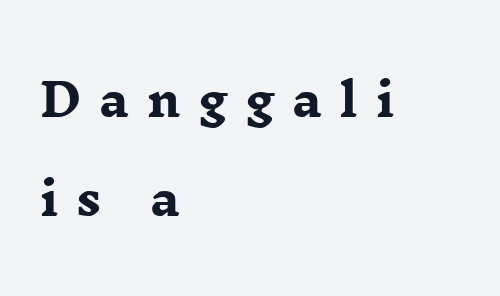
The glyphs in this specimen are seriffed. Typographic density is high because the face is bold. If you measured baseline to baseline, you'd find a long distance. Rendered with straight, roman letterforms. This sample has the flowing, uneven cadence of proportional lettering. This rendering features lettering with no underline.
